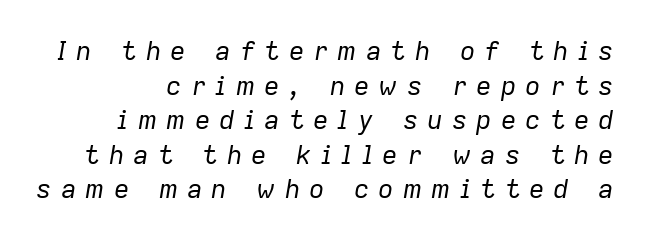
The words here are not underlined. There's an unmistakable incline to the writing here. Whoever set this chose a conventional vertical rhythm. The letterforms stand isolated, each surrounded by extra space.
